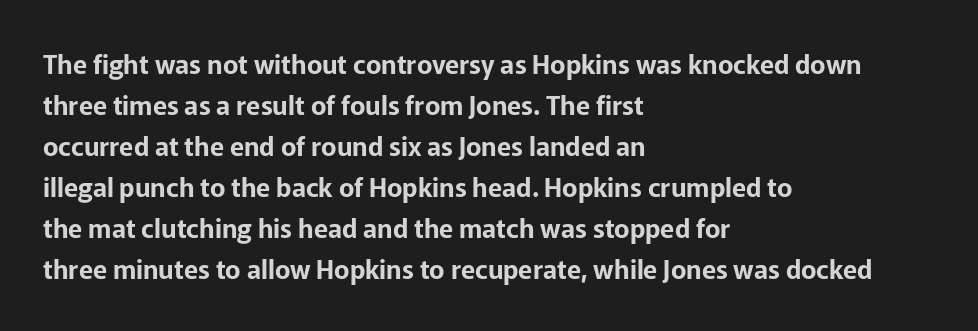
Q: Is the text italic (slanted)? A: No, it is upright.
Q: Is the text underlined? A: No.
Q: How is the paragraph aligned? A: Left-aligned.
Q: Is the spacing between letters normal or unusually wide? A: Normal.
Q: Is the spacing between lines tight, normal or loose? A: Normal.
